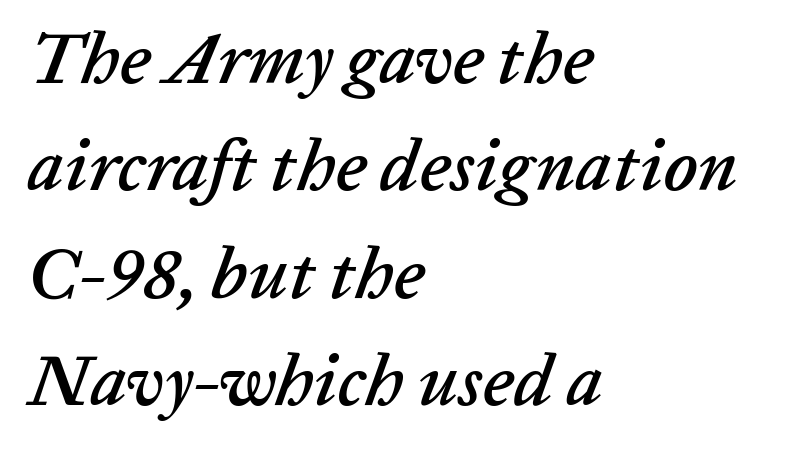
{"italic": "yes", "lean": "right", "slant_degrees": 20, "width": "normal", "stroke_contrast": "low", "x_height": "medium", "monospaced": "no", "underline": "no", "align": "left", "line_spacing": "normal", "line_spacing_ratio": 1.49, "letter_spacing": "normal", "letter_spacing_em": 0.0, "glyph_px": 72}
